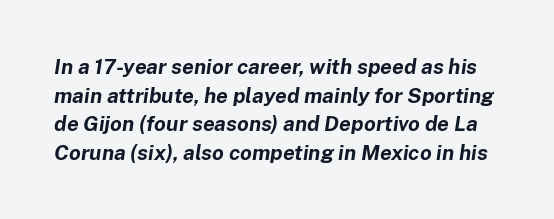
The image shows 21 px bold type, italic (leaning right); set normal line spacing (1.36x), normal letter spacing, not underlined.
